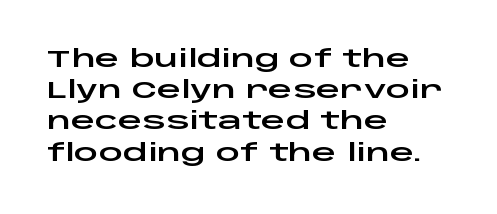
{"italic": "no", "underline": "no", "align": "left", "line_spacing": "normal", "line_spacing_ratio": 1.3, "letter_spacing": "normal", "letter_spacing_em": 0.0, "glyph_px": 24}
